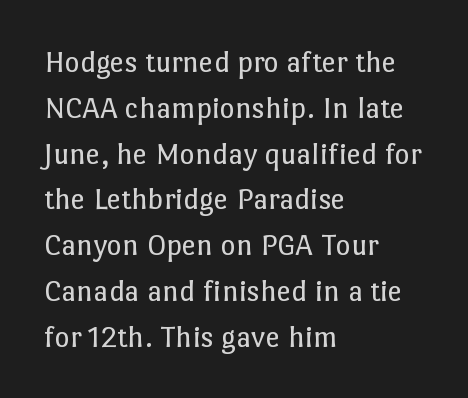
Q: Is the text bold? A: No.
Q: Is the text italic (slanted)? A: No, it is upright.
Q: Is the text underlined? A: No.
Q: How is the paragraph aligned? A: Left-aligned.
Q: Is the spacing between letters normal or unusually wide? A: Normal.
Q: Is the spacing between lines tight, normal or loose? A: Normal.
Q: Width (condensed, normal, or wide)? A: Normal.
Q: Stroke contrast? A: Low.
Q: x-height? A: Medium.
Q: Monospaced? A: No.
